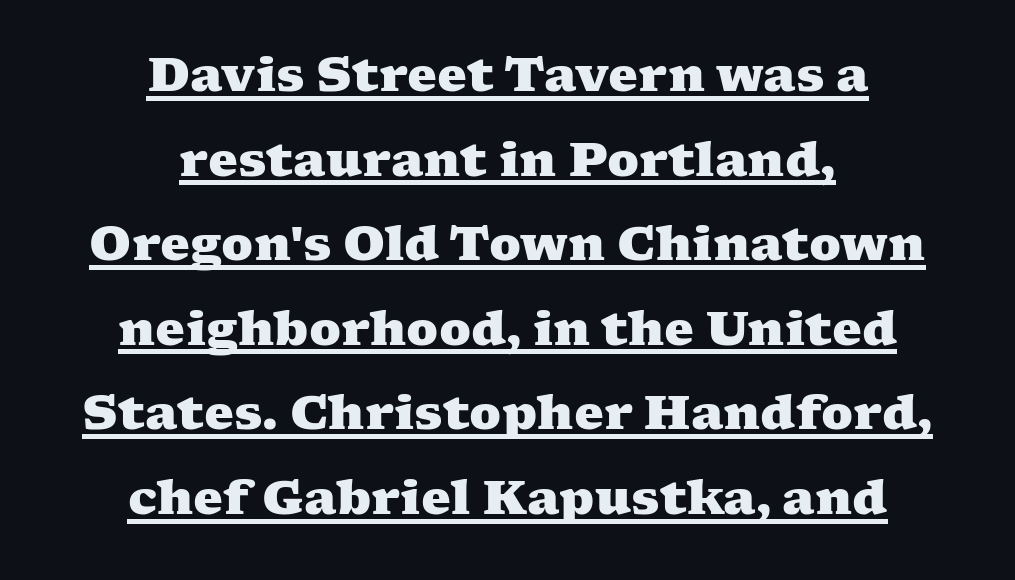
Each line of the rendering has a horizontal stroke beneath the glyphs. Each glyph is drawn with heavy, bold strokes. The setting favours the middle, as headings and verse often do. Inter-character spacing is left at the font's built-in metrics. Each letter's strokes conclude with small projecting serifs. These lines are rendered in a variable-pitch font.
